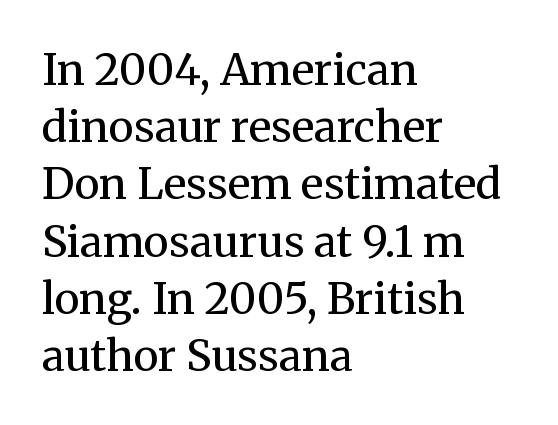
The image shows 43 px regular-weight serif type, upright; set left-aligned, normal line spacing (1.33x), normal letter spacing, not underlined; medium stroke contrast and a medium x-height.
